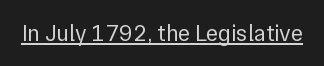
Q: Is the text bold? A: No.
Q: Is the text italic (slanted)? A: No, it is upright.
Q: Is the text underlined? A: Yes.
Q: Is the spacing between letters normal or unusually wide? A: Normal.
